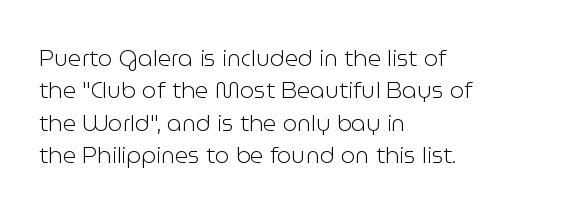
The image shows 23 px text type, upright; set left-aligned, normal line spacing (1.41x), normal letter spacing, not underlined.
